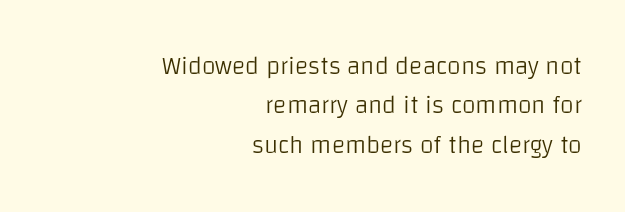
{"italic": "no", "bold": "no", "underline": "no", "align": "right", "line_spacing": "normal", "line_spacing_ratio": 1.58, "letter_spacing": "normal", "letter_spacing_em": 0.0, "glyph_px": 25}
